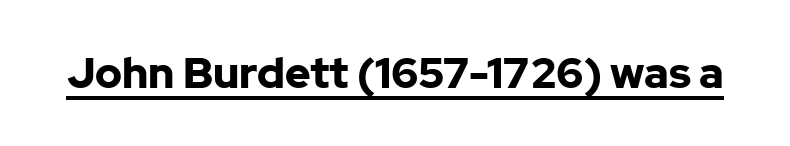
The image shows 43 px bold sans-serif type, upright; set normal letter spacing, underlined; low stroke contrast and a medium x-height.
